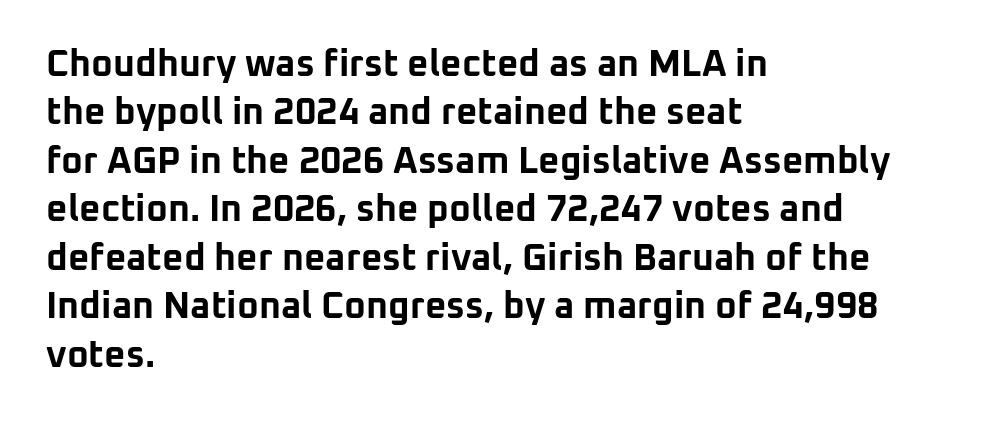
{"serif": "no", "italic": "no", "bold": "yes", "weight": "bold", "width": "normal", "stroke_contrast": "low", "x_height": "medium", "monospaced": "no", "underline": "no", "align": "left", "line_spacing": "normal", "line_spacing_ratio": 1.31, "letter_spacing": "normal", "letter_spacing_em": 0.0, "glyph_px": 37}
